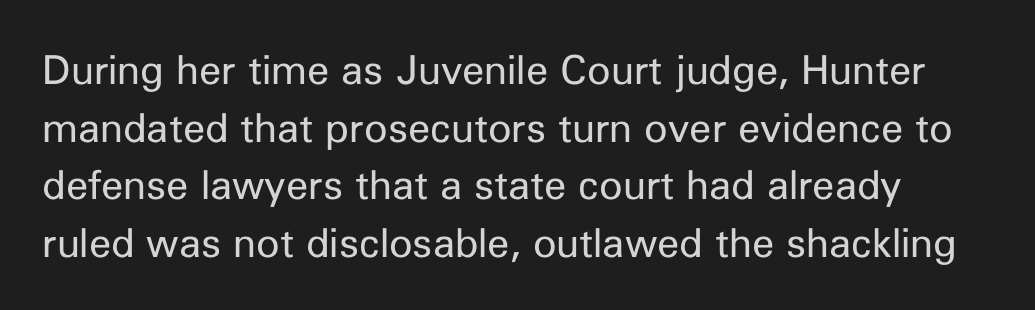
The face used here is proportionally spaced, like ordinary book or web type. These lines were composed using upright roman letters. The type family on display is of the sans-serif kind. In terms of leading, this rendering sits right in the middle.
